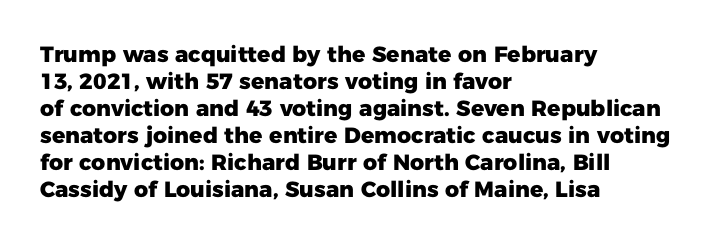
The setting favours the left margin, as ordinary paragraphs usually do. The strip under each line holds only bare page. Every letter is thick-stroked: bold, no question. In terms of posture, this sample is upright. Is the letter spacing exaggerated? No — it looks like the ordinary default.
